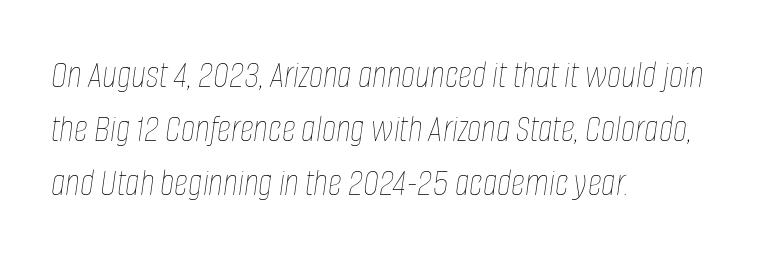
Q: Is the text bold? A: No.
Q: Is the text italic (slanted)? A: Yes, it leans right by about 8 degrees.
Q: Is the text underlined? A: No.
Q: How is the paragraph aligned? A: Left-aligned.
Q: Is the spacing between letters normal or unusually wide? A: Normal.
Q: Is the spacing between lines tight, normal or loose? A: Normal.
Q: Width (condensed, normal, or wide)? A: Condensed.
Q: Stroke contrast? A: Low.
Q: x-height? A: Large.
Q: Monospaced? A: No.
